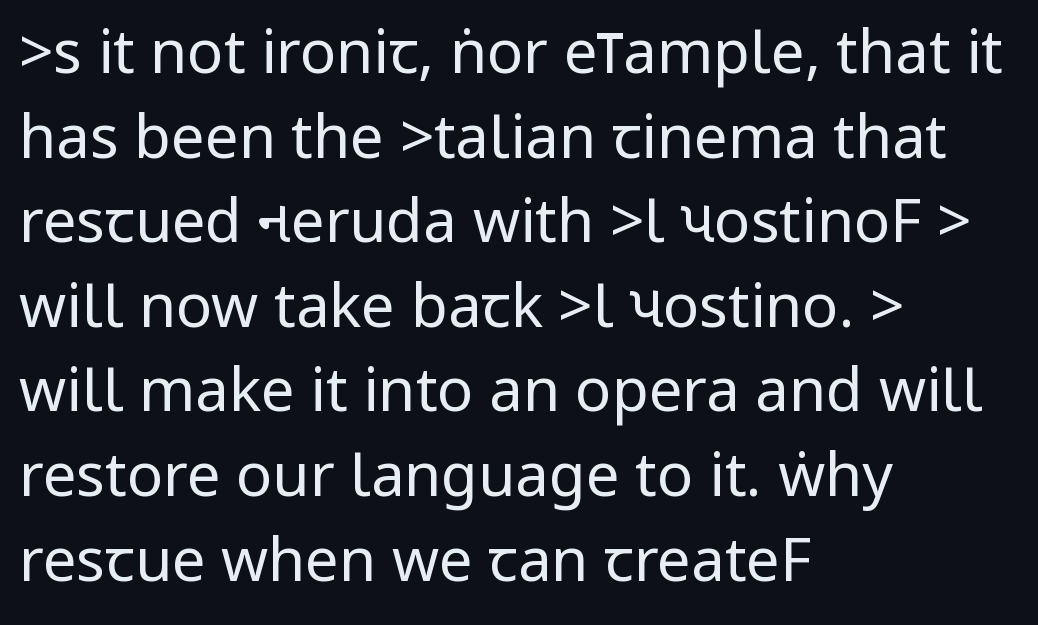
{"serif": "no", "italic": "no", "bold": "no", "weight": "regular", "width": "condensed", "stroke_contrast": "low", "underline": "no", "align": "left", "line_spacing": "normal", "line_spacing_ratio": 1.41, "letter_spacing": "normal", "letter_spacing_em": 0.0, "glyph_px": 60}
